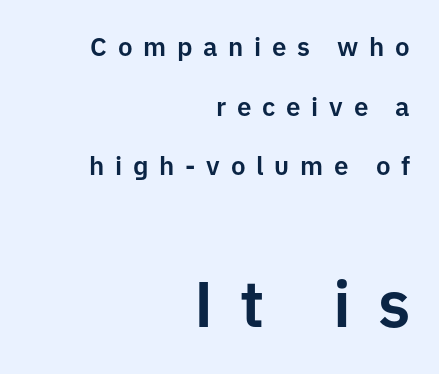
{"serif": "no", "italic": "no", "width": "normal", "stroke_contrast": "low", "x_height": "medium", "monospaced": "no", "underline": "no", "align": "right", "line_spacing": "loose", "line_spacing_ratio": 2.29, "letter_spacing": "wide", "letter_spacing_em": 0.41, "larger_block": "second", "size_ratio": 2.5, "glyph_px": 65}
